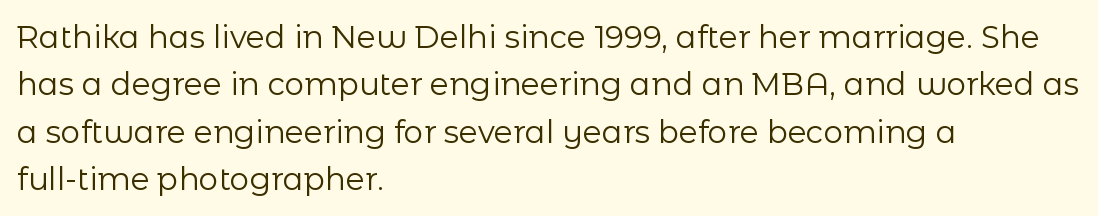
The image shows 31 px regular-weight sans-serif type, upright; set left-aligned, normal line spacing (1.53x), normal letter spacing, not underlined; low stroke contrast and a medium x-height.
